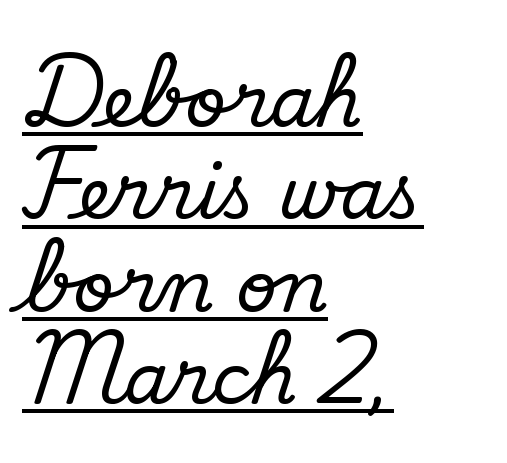
{"serif": "no", "bold": "no", "weight": "regular", "width": "normal", "stroke_contrast": "low", "x_height": "small", "monospaced": "no", "underline": "yes", "align": "left", "line_spacing": "normal", "line_spacing_ratio": 1.3, "letter_spacing": "normal", "letter_spacing_em": 0.0, "glyph_px": 71}
